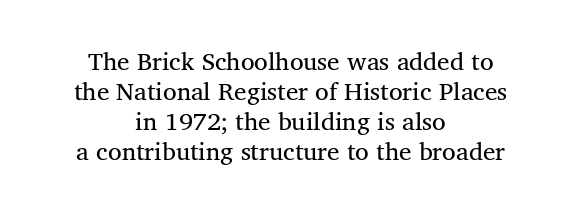
The image shows 25 px text type, upright; set centered, line spacing 1.2x, normal letter spacing, not underlined.
